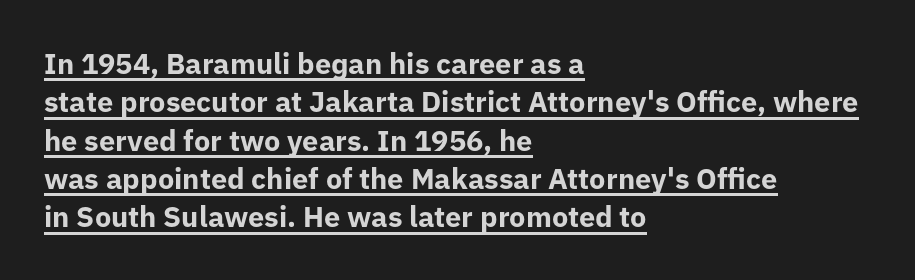
Q: Is the text bold? A: Yes.
Q: Is the text italic (slanted)? A: No, it is upright.
Q: Is the typeface a serif or a sans-serif typeface? A: Sans-serif.
Q: Is the text underlined? A: Yes.
Q: How is the paragraph aligned? A: Left-aligned.
Q: Is the spacing between letters normal or unusually wide? A: Normal.
Q: Is the spacing between lines tight, normal or loose? A: Normal.
Q: Width (condensed, normal, or wide)? A: Normal.
Q: Stroke contrast? A: Low.
Q: x-height? A: Medium.
Q: Monospaced? A: No.
